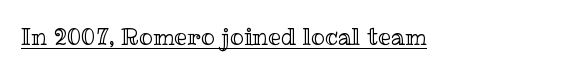
You can see a thin bar hugging the bottom of the glyphs. This rendering leaves character spacing at its baseline value. Style check: upright.
